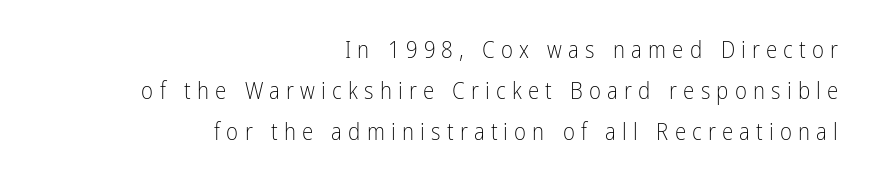
Q: Is the text bold? A: No.
Q: Is the text italic (slanted)? A: No, it is upright.
Q: Is the text underlined? A: No.
Q: How is the paragraph aligned? A: Right-aligned.
Q: Is the spacing between letters normal or unusually wide? A: Unusually wide.
